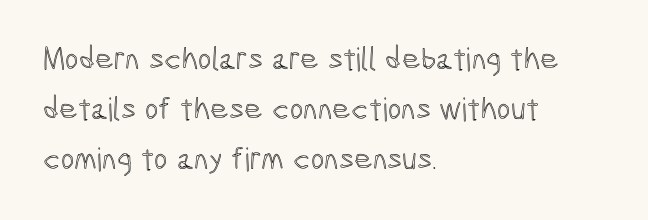
{"italic": "no", "width": "condensed", "x_height": "medium", "monospaced": "no", "underline": "no", "align": "left", "line_spacing": "normal", "line_spacing_ratio": 1.57, "letter_spacing": "normal", "letter_spacing_em": 0.0, "glyph_px": 32}
